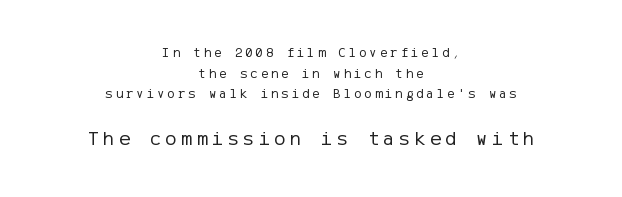
Q: Is the text bold? A: No.
Q: Is the text italic (slanted)? A: No, it is upright.
Q: Is the text underlined? A: No.
Q: How is the paragraph aligned? A: Centered.
Q: Is the spacing between letters normal or unusually wide? A: Unusually wide.
Q: Is the spacing between lines tight, normal or loose? A: Normal.
Q: Which block of text is set in a larger size, the first (top) or the second (bottom)? A: The second (bottom) one.
